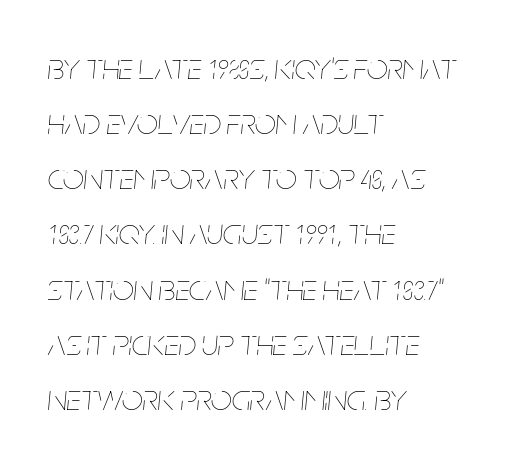
The image shows 37 px thin, condensed type, italic (leaning right); set left-aligned, normal line spacing (1.49x), normal letter spacing, not underlined; low stroke contrast and a large x-height.
